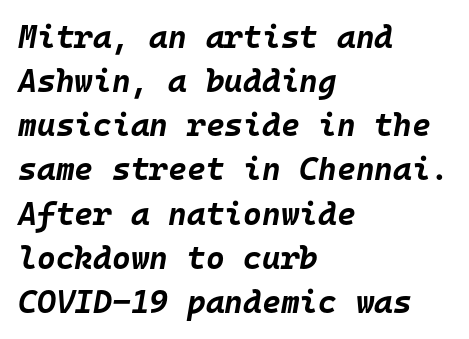
Q: Is the text bold? A: Yes.
Q: Is the text italic (slanted)? A: Yes, it leans right by about 10 degrees.
Q: Is the text underlined? A: No.
Q: How is the paragraph aligned? A: Left-aligned.
Q: Is the spacing between letters normal or unusually wide? A: Normal.
Q: Is the spacing between lines tight, normal or loose? A: Normal.
Q: Width (condensed, normal, or wide)? A: Normal.
Q: Stroke contrast? A: Low.
Q: x-height? A: Large.
Q: Monospaced? A: Yes.
